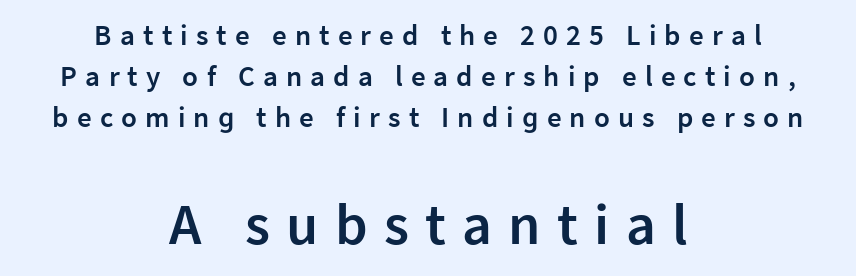
The image shows 58 px semibold sans-serif type, upright; set centered, normal line spacing (1.42x), unusually wide letter spacing (+0.28 em), not underlined; the second (bottom) block is 2.0x larger; low stroke contrast and a medium x-height.
